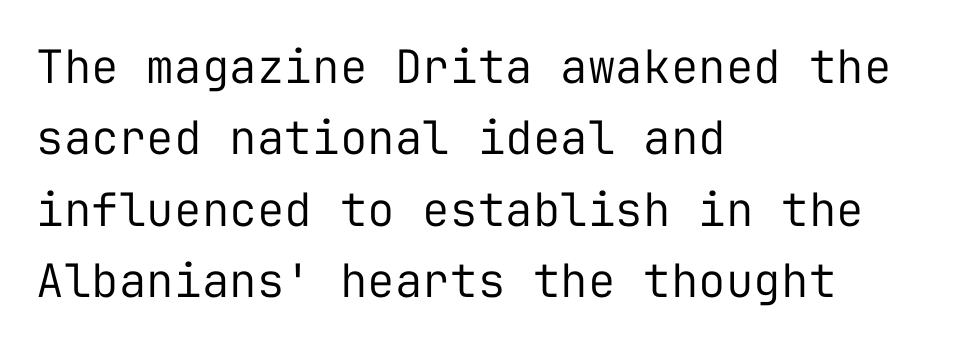
The image shows 46 px regular-weight sans-serif type, upright, monospaced; set left-aligned, normal line spacing (1.55x), normal letter spacing, not underlined; low stroke contrast and a medium x-height.
